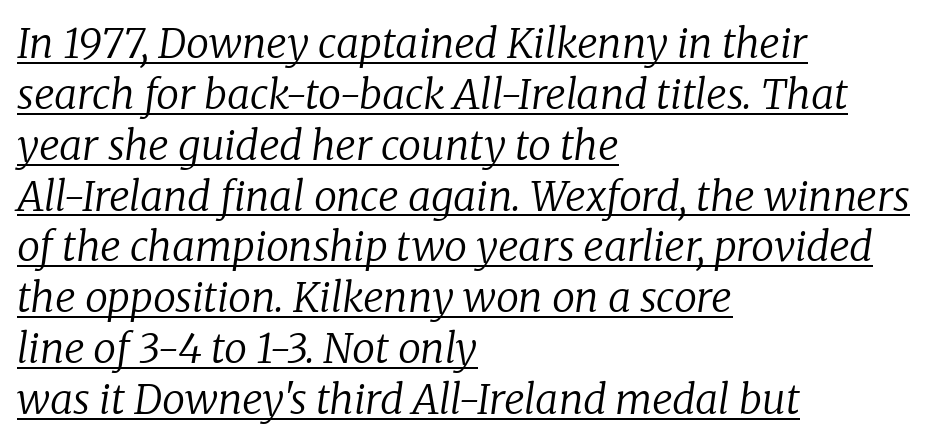
The glyphs in this specimen are seriffed. Is the type heavy? It reads as light-to-regular instead. Like a heading marked for emphasis, these lines bear an underscore. Slanted lettering throughout. The compositor pushed each line to the left boundary. What stands out about the letter spacing? Nothing — it is the standard amount.
